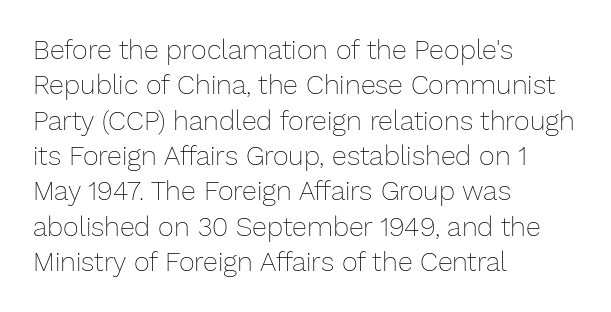
Line beginnings align vertically; line endings do not. The typography opts for an upright posture over an oblique one. Baseline-to-baseline distance is the conventional proportion of letter height. The characters are drawn with everyday or finer stroke widths. Here the glyphs are tracked normally, forming tight word shapes.
